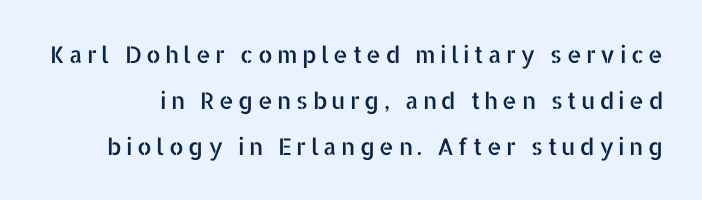
{"italic": "no", "underline": "no", "line_spacing": "loose", "line_spacing_ratio": 2.0, "glyph_px": 23}
